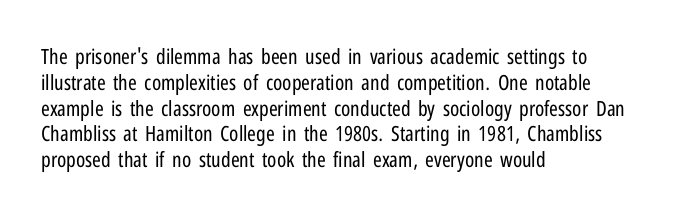
The image shows 21 px text type, upright; set left-aligned, line spacing 1.23x, normal letter spacing, not underlined.
